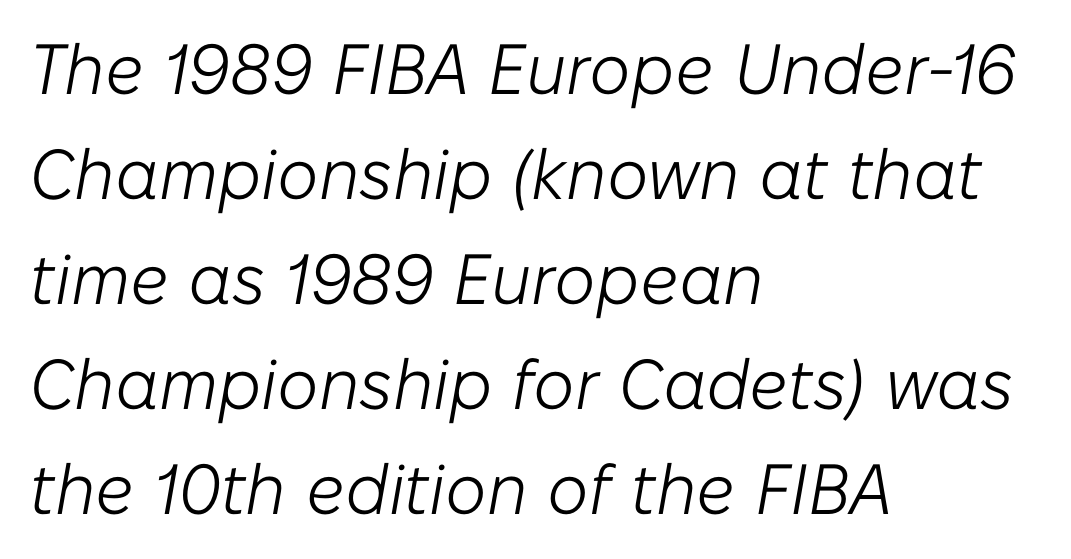
{"italic": "yes", "lean": "right", "slant_degrees": 10, "bold": "no", "weight": "light", "width": "normal", "stroke_contrast": "low", "x_height": "medium", "monospaced": "no", "underline": "no", "align": "left", "line_spacing": "normal", "line_spacing_ratio": 1.48, "letter_spacing": "normal", "letter_spacing_em": 0.0, "glyph_px": 71}
